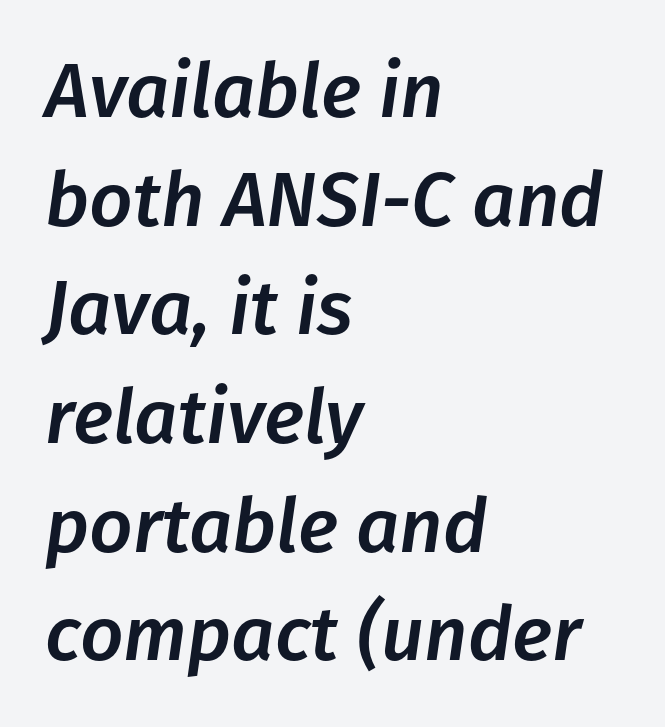
Anything drawn beneath the words? Only blank space. When letters slant like this, we call the style italic. This block has exactly the height ordinary leading produces. Is the letter spacing exaggerated? No — it looks like the ordinary default. Looks like regular typesetting: each glyph gets only the width it needs. Which margin do the lines hug? The left one — the right edge is uneven.
